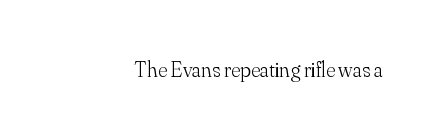
The space directly below the letters is spotless. Quick note: not italic, upright. The line texture is even and compact thanks to regular tracking. These glyphs show unthickened strokes, regular width or finer.
